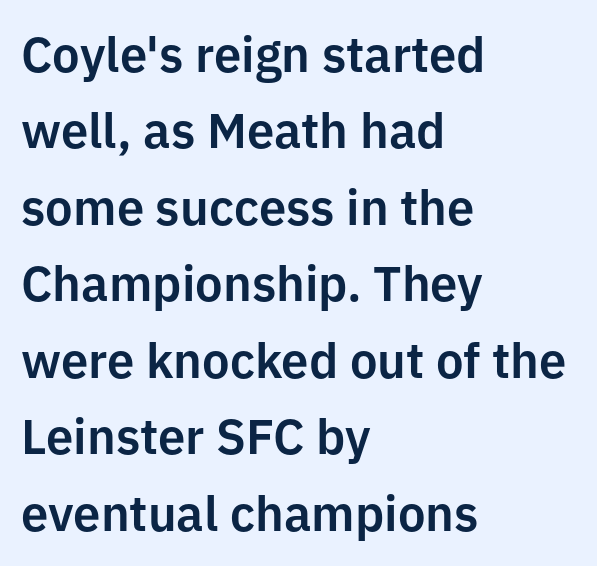
The image shows 49 px sans-serif type, upright; set left-aligned, normal line spacing (1.56x), normal letter spacing, not underlined; low stroke contrast and a medium x-height.
